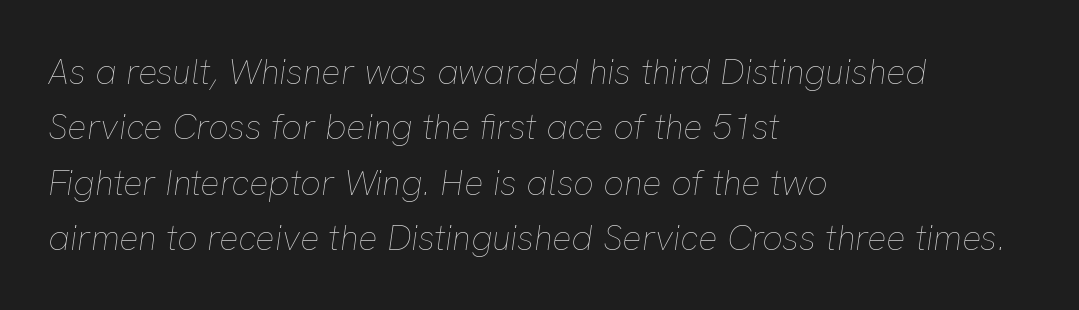
{"italic": "yes", "lean": "right", "slant_degrees": 8, "bold": "no", "weight": "thin", "width": "normal", "stroke_contrast": "low", "x_height": "medium", "monospaced": "no", "underline": "no", "align": "left", "line_spacing": "normal", "line_spacing_ratio": 1.54, "letter_spacing": "normal", "letter_spacing_em": 0.0, "glyph_px": 36}
